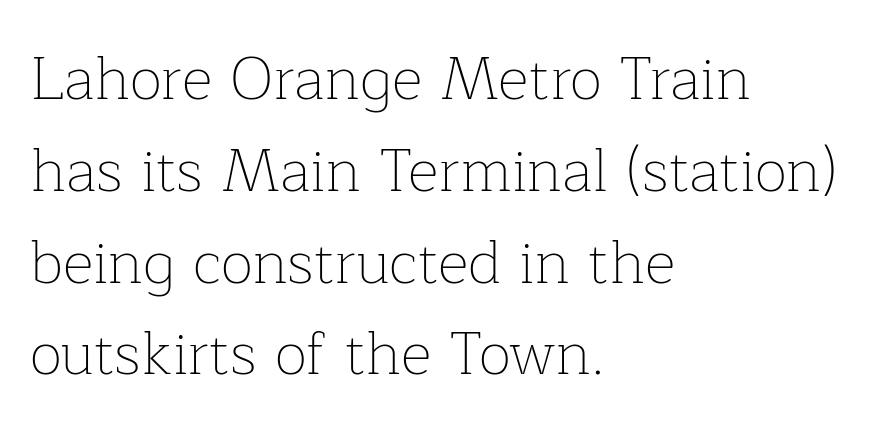
Q: Is the text bold? A: No.
Q: Is the text italic (slanted)? A: No, it is upright.
Q: Is the typeface a serif or a sans-serif typeface? A: Serif.
Q: Is the text underlined? A: No.
Q: How is the paragraph aligned? A: Left-aligned.
Q: Is the spacing between letters normal or unusually wide? A: Normal.
Q: Is the spacing between lines tight, normal or loose? A: Normal.
Q: Width (condensed, normal, or wide)? A: Normal.
Q: Stroke contrast? A: Low.
Q: x-height? A: Medium.
Q: Monospaced? A: No.
